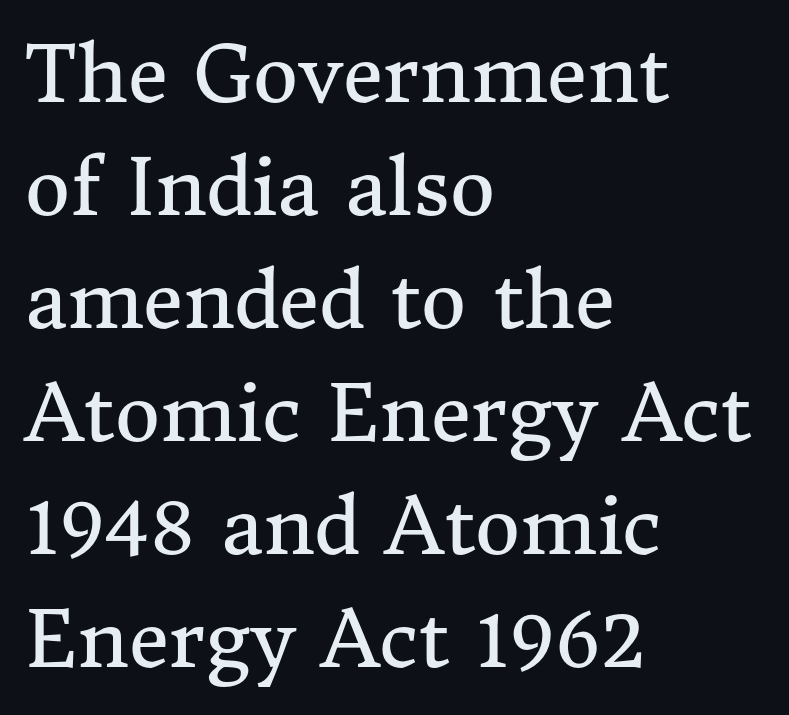
{"serif": "yes", "italic": "no", "bold": "no", "weight": "regular", "width": "normal", "stroke_contrast": "medium", "x_height": "medium", "monospaced": "no", "underline": "no", "align": "left", "line_spacing": "normal", "line_spacing_ratio": 1.45, "letter_spacing": "normal", "letter_spacing_em": 0.0, "glyph_px": 78}
